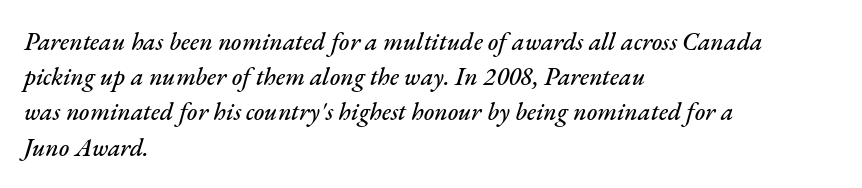
{"italic": "yes", "lean": "right", "slant_degrees": 17, "underline": "no", "align": "left", "line_spacing": "normal", "line_spacing_ratio": 1.41, "letter_spacing": "normal", "letter_spacing_em": 0.0, "glyph_px": 25}
